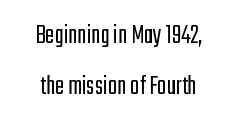
Observe the ordinary spacing: letters are neighbours, not strangers. Think of a printed novel: that variable character pitch is what you see here. Posture: straight, roman, zero tilt. Think standard paragraph weight, or any step lighter than that.
